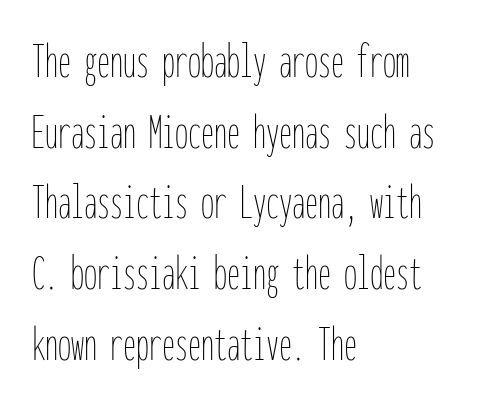
Students, note that the glyphs here touch the page at normal intervals. Heft: none added — not bold. Vertical strokes here are truly vertical. The foot of each line stays bare and open.
